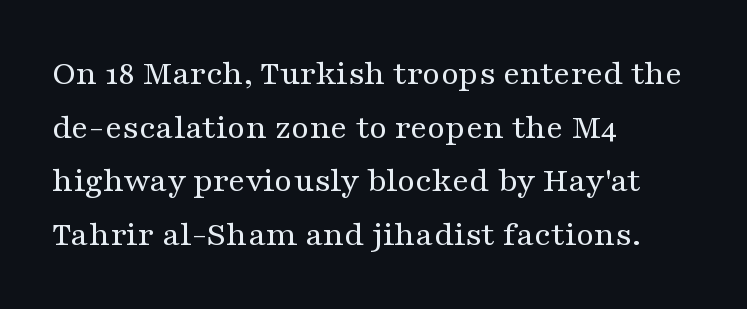
Varying glyph widths throughout — classic text-font behaviour. Think standard paragraph weight, or any step lighter than that. Vertical strokes here are truly vertical. Between one letter and the next there's only the usual sliver of space.
